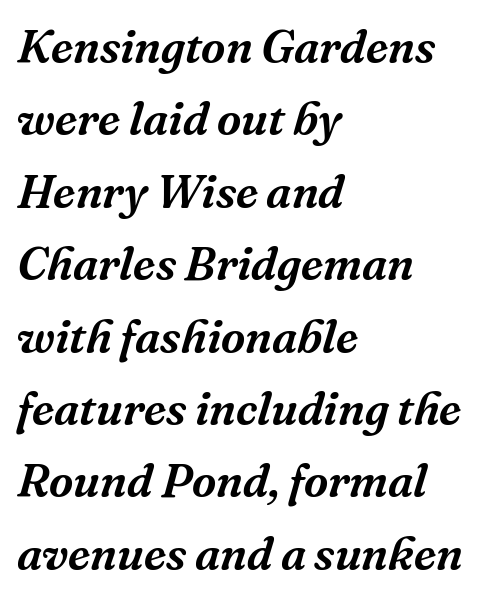
Q: Is the text italic (slanted)? A: Yes, it leans right by about 16 degrees.
Q: Is the typeface a serif or a sans-serif typeface? A: Serif.
Q: Is the text underlined? A: No.
Q: How is the paragraph aligned? A: Left-aligned.
Q: Is the spacing between letters normal or unusually wide? A: Normal.
Q: Is the spacing between lines tight, normal or loose? A: Normal.
Q: Width (condensed, normal, or wide)? A: Normal.
Q: Stroke contrast? A: Medium.
Q: x-height? A: Medium.
Q: Monospaced? A: No.
